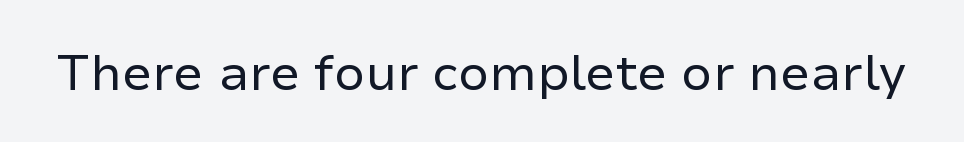
Q: Is the text bold? A: No.
Q: Is the text italic (slanted)? A: No, it is upright.
Q: Is the typeface a serif or a sans-serif typeface? A: Sans-serif.
Q: Is the text underlined? A: No.
Q: Is the spacing between letters normal or unusually wide? A: Normal.
Q: Width (condensed, normal, or wide)? A: Normal.
Q: Stroke contrast? A: Low.
Q: x-height? A: Medium.
Q: Monospaced? A: No.
